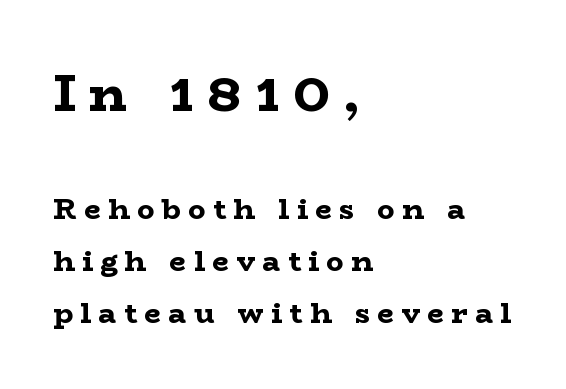
{"serif": "yes", "italic": "no", "bold": "yes", "weight": "bold", "width": "wide", "stroke_contrast": "low", "x_height": "medium", "monospaced": "no", "underline": "no", "align": "left", "line_spacing_ratio": 1.8, "letter_spacing": "wide", "letter_spacing_em": 0.26, "larger_block": "first", "size_ratio": 1.76, "glyph_px": 51}
